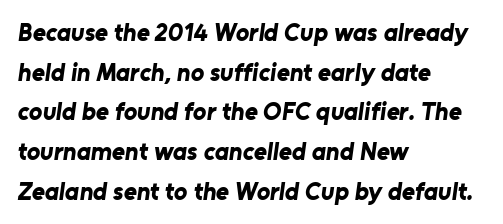
Plain, unruled lines of type. Reading down the column, the eye jumps a familiar distance to each next line. These lines keep a tight, regular rhythm from letter to letter. Weight check: bold — yes, fully.
